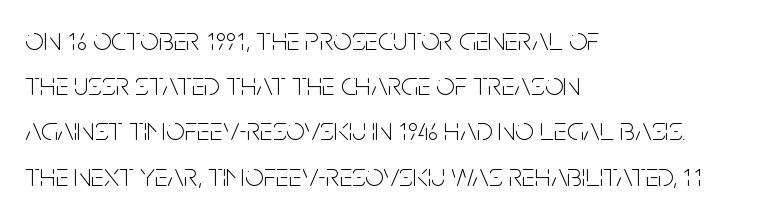
Q: Is the text bold? A: No.
Q: Is the text italic (slanted)? A: No, it is upright.
Q: Is the typeface a serif or a sans-serif typeface? A: Sans-serif.
Q: Is the text underlined? A: No.
Q: How is the paragraph aligned? A: Left-aligned.
Q: Is the spacing between letters normal or unusually wide? A: Normal.
Q: Is the spacing between lines tight, normal or loose? A: Normal.
Q: Width (condensed, normal, or wide)? A: Condensed.
Q: Stroke contrast? A: Low.
Q: x-height? A: Large.
Q: Monospaced? A: No.
